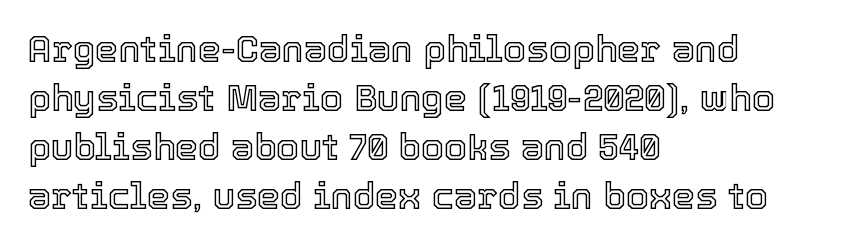
The image shows 37 px text type, upright; set left-aligned, normal line spacing (1.32x), normal letter spacing, not underlined; a medium x-height.
